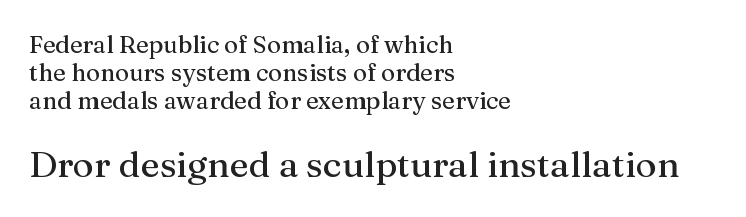
Q: Is the text italic (slanted)? A: No, it is upright.
Q: Is the typeface a serif or a sans-serif typeface? A: Serif.
Q: Is the text underlined? A: No.
Q: How is the paragraph aligned? A: Left-aligned.
Q: Is the spacing between letters normal or unusually wide? A: Normal.
Q: Which block of text is set in a larger size, the first (top) or the second (bottom)? A: The second (bottom) one.
Q: Width (condensed, normal, or wide)? A: Normal.
Q: Stroke contrast? A: Medium.
Q: x-height? A: Medium.
Q: Monospaced? A: No.
